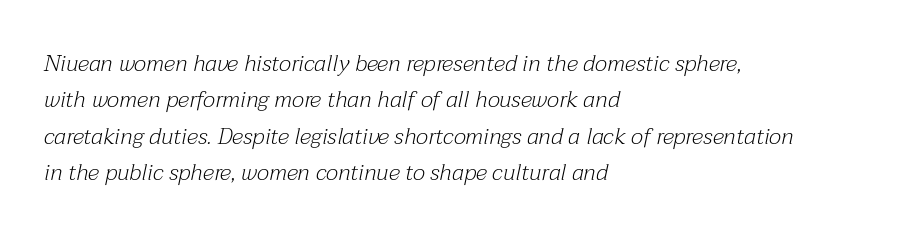
{"italic": "yes", "lean": "right", "slant_degrees": 12, "bold": "no", "underline": "no", "align": "left", "line_spacing": "normal", "line_spacing_ratio": 1.58, "letter_spacing": "normal", "letter_spacing_em": 0.0, "glyph_px": 23}
